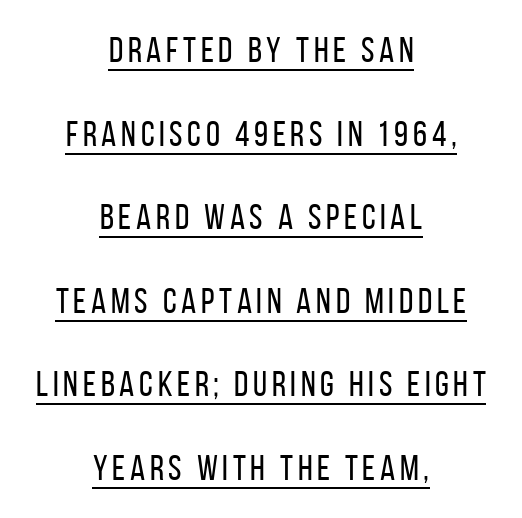
Q: Is the text bold? A: No.
Q: Is the text italic (slanted)? A: No, it is upright.
Q: Is the typeface a serif or a sans-serif typeface? A: Sans-serif.
Q: Is the text underlined? A: Yes.
Q: How is the paragraph aligned? A: Centered.
Q: Is the spacing between lines tight, normal or loose? A: Loose.
Q: Width (condensed, normal, or wide)? A: Condensed.
Q: Stroke contrast? A: Low.
Q: x-height? A: Large.
Q: Monospaced? A: No.
